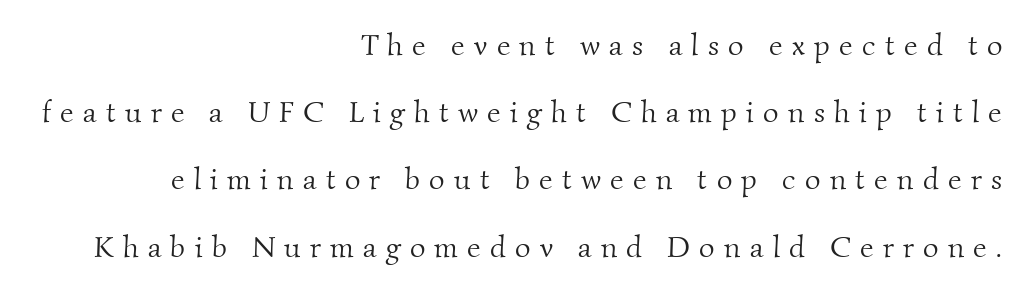
Words float on clear page, feet unadorned. Between one letter and the next there's a generous, obvious gap. Compared with a typical body face, this is equally light or lighter still. You could fit nearly another row in the gap between these rows.
